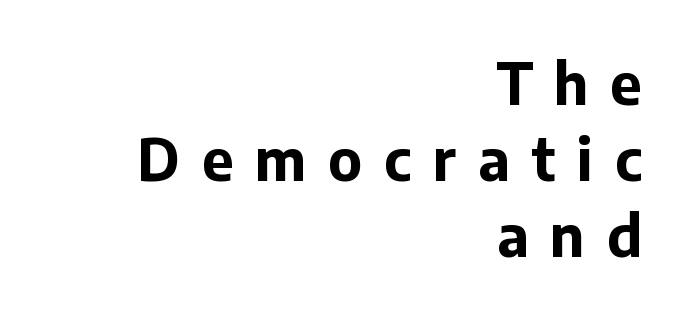
Q: Is the text bold? A: Yes.
Q: Is the text italic (slanted)? A: No, it is upright.
Q: Is the typeface a serif or a sans-serif typeface? A: Sans-serif.
Q: Is the text underlined? A: No.
Q: How is the paragraph aligned? A: Right-aligned.
Q: Is the spacing between letters normal or unusually wide? A: Unusually wide.
Q: Is the spacing between lines tight, normal or loose? A: Normal.
Q: Width (condensed, normal, or wide)? A: Normal.
Q: Stroke contrast? A: Low.
Q: x-height? A: Medium.
Q: Monospaced? A: No.
